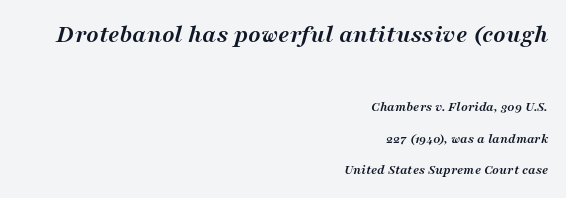
{"italic": "yes", "lean": "right", "slant_degrees": 16, "bold": "yes", "underline": "no", "align": "right", "line_spacing": "loose", "line_spacing_ratio": 2.27, "letter_spacing": "normal", "letter_spacing_em": 0.0, "larger_block": "first", "size_ratio": 1.86, "glyph_px": 26}
